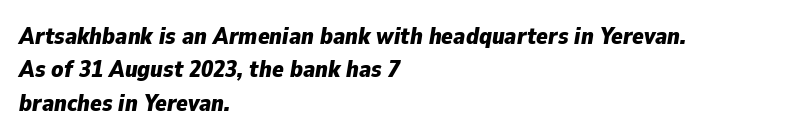
{"italic": "yes", "lean": "right", "slant_degrees": 9, "bold": "yes", "underline": "no", "align": "left", "line_spacing": "normal", "line_spacing_ratio": 1.39, "letter_spacing": "normal", "letter_spacing_em": 0.0, "glyph_px": 24}
